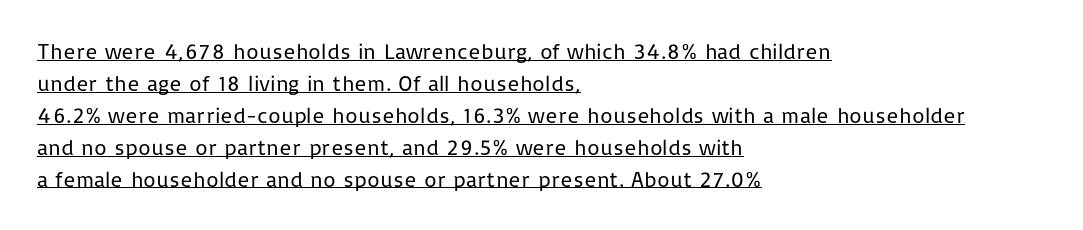
Regarding leading, the lines here are spaced in the standard way. Inter-character spacing is left at the font's built-in metrics. The rendered words wear a rule along their underside. Weight: not bold — regular or lighter.
